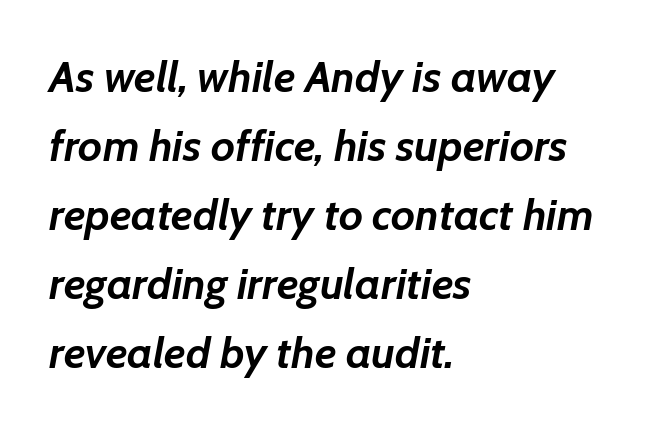
The block of text has a typical density, with ordinary space between rows. Observe the ordinary spacing: letters are neighbours, not strangers. Only glyphs here, with clear space below each row. The paragraph shown leans on its left margin. The face used here is proportionally spaced, like ordinary book or web type. Set as a true bold cut, around the 700 mark.
